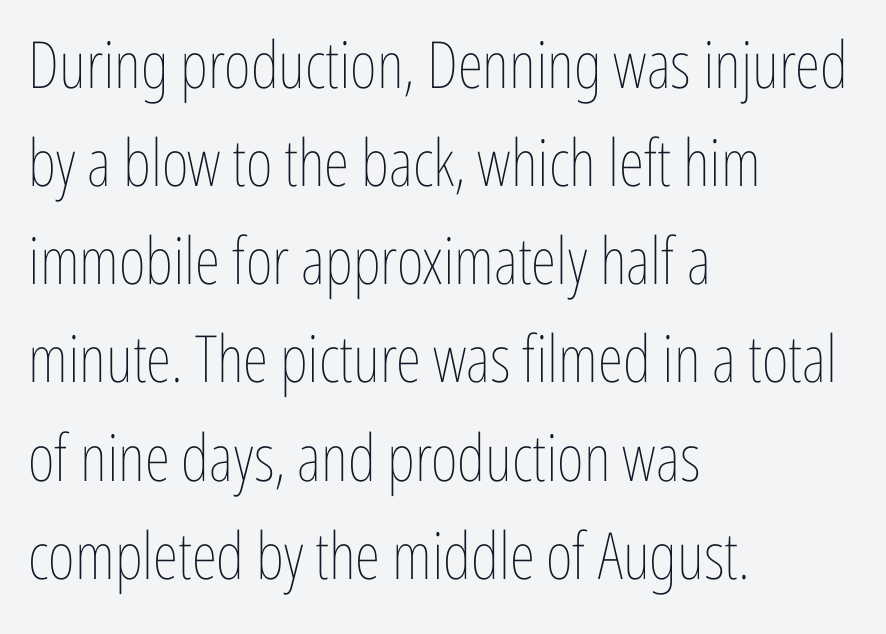
Q: Is the text bold? A: No.
Q: Is the text italic (slanted)? A: No, it is upright.
Q: Is the text underlined? A: No.
Q: How is the paragraph aligned? A: Left-aligned.
Q: Is the spacing between letters normal or unusually wide? A: Normal.
Q: Is the spacing between lines tight, normal or loose? A: Normal.
Q: Width (condensed, normal, or wide)? A: Condensed.
Q: Stroke contrast? A: Low.
Q: x-height? A: Medium.
Q: Monospaced? A: No.
